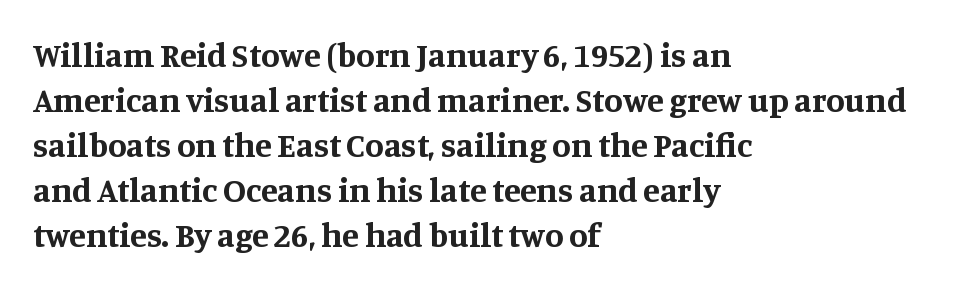
The image shows 34 px bold serif type, upright; set left-aligned, normal line spacing (1.32x), normal letter spacing, not underlined; medium stroke contrast and a large x-height.
